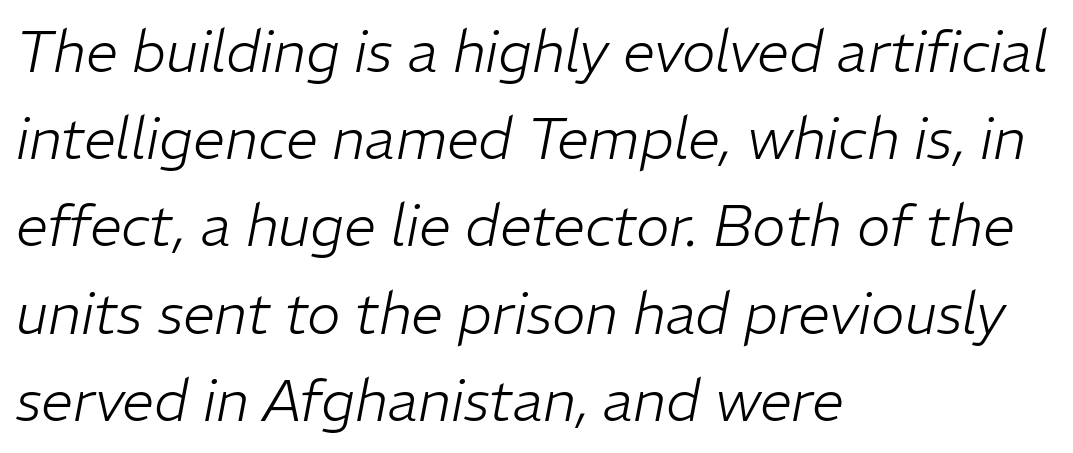
{"italic": "yes", "lean": "right", "slant_degrees": 11, "bold": "no", "weight": "light", "width": "normal", "stroke_contrast": "low", "x_height": "medium", "monospaced": "no", "underline": "no", "align": "left", "line_spacing": "normal", "line_spacing_ratio": 1.53, "letter_spacing": "normal", "letter_spacing_em": 0.0, "glyph_px": 57}
